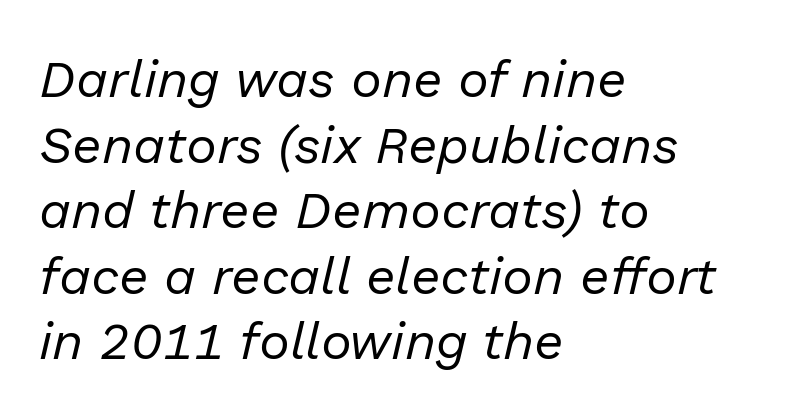
A typesetter would mark this as italic. Every row of glyphs begins at an identical x-position on the left. Summary of vertical rhythm: regular, with standard interline spacing. The words here are not underlined.
